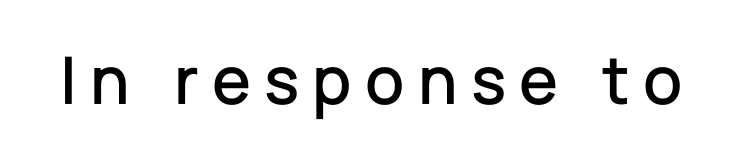
Q: Is the text italic (slanted)? A: No, it is upright.
Q: Is the typeface a serif or a sans-serif typeface? A: Sans-serif.
Q: Is the text underlined? A: No.
Q: Width (condensed, normal, or wide)? A: Normal.
Q: Stroke contrast? A: Low.
Q: x-height? A: Medium.
Q: Monospaced? A: No.
